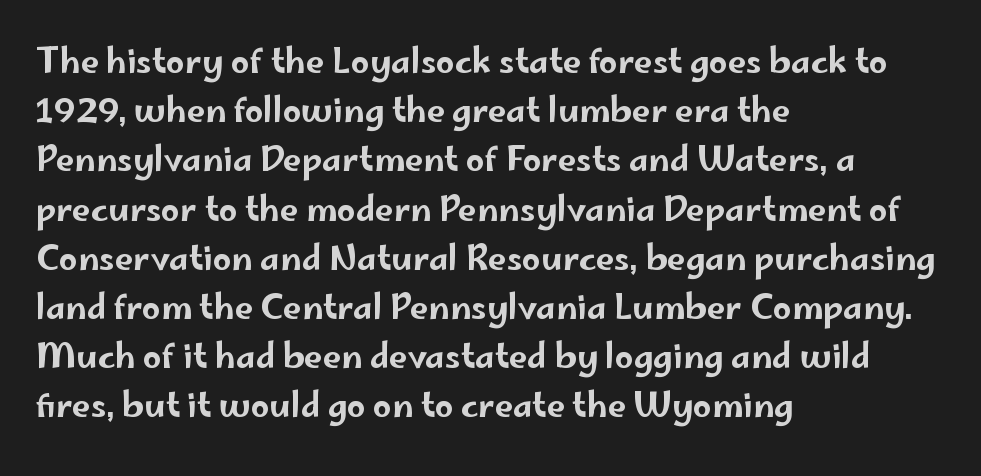
Words appear dense and cohesive because spacing is normal. You could not count columns in this text — the font is proportionally spaced. Note: no serifs on the glyphs. Visually the block forms a straight wall on the left and a jagged coastline on the right. Nobody drew a line under any word here. Reading down the column, the eye jumps a familiar distance to each next line.
